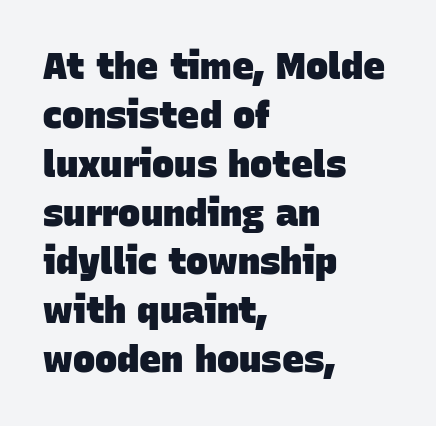
Q: Is the text bold? A: Yes.
Q: Is the typeface a serif or a sans-serif typeface? A: Sans-serif.
Q: Is the text underlined? A: No.
Q: How is the paragraph aligned? A: Left-aligned.
Q: Is the spacing between letters normal or unusually wide? A: Normal.
Q: Is the spacing between lines tight, normal or loose? A: Normal.
Q: Width (condensed, normal, or wide)? A: Normal.
Q: Stroke contrast? A: Low.
Q: x-height? A: Large.
Q: Monospaced? A: No.
